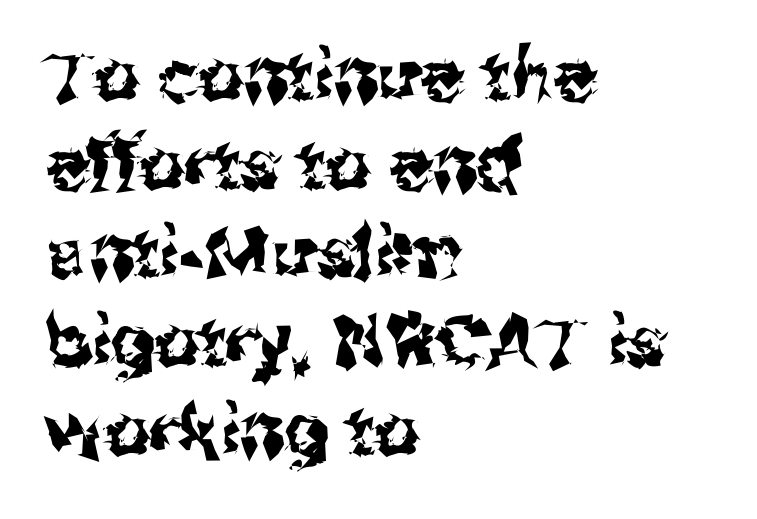
Q: Is the text italic (slanted)? A: No, it is upright.
Q: Is the typeface a serif or a sans-serif typeface? A: Sans-serif.
Q: Is the text underlined? A: No.
Q: How is the paragraph aligned? A: Left-aligned.
Q: Is the spacing between letters normal or unusually wide? A: Normal.
Q: Is the spacing between lines tight, normal or loose? A: Normal.
Q: Width (condensed, normal, or wide)? A: Normal.
Q: Stroke contrast? A: Medium.
Q: x-height? A: Medium.
Q: Monospaced? A: No.
